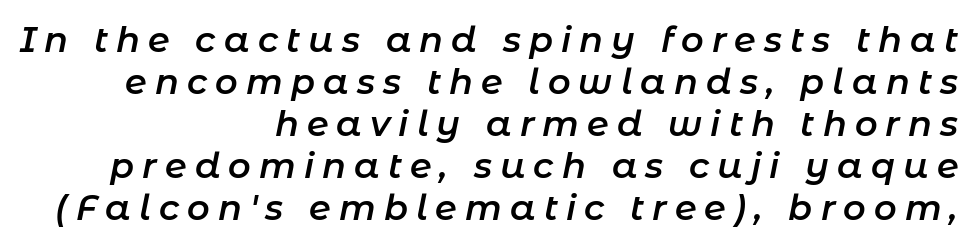
The face used here is proportionally spaced, like ordinary book or web type. A bit beefed up — I'd call it semibold rather than bold. Rendered with sloped, italic letterforms. Each row of text sits above clean, open space. The paragraph shown leans on its right margin. Display-style spreading of the glyphs; the letterfit is very open.
